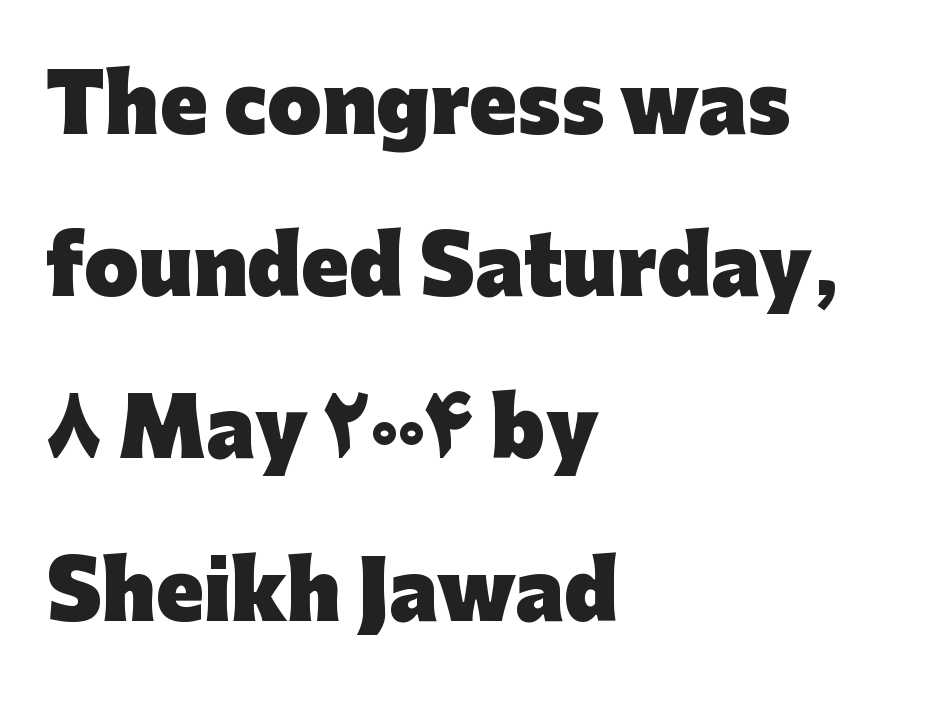
{"serif": "no", "italic": "no", "bold": "yes", "weight": "heavy", "width": "normal", "stroke_contrast": "low", "x_height": "medium", "monospaced": "no", "underline": "no", "align": "left", "line_spacing": "loose", "line_spacing_ratio": 2.08, "letter_spacing": "normal", "letter_spacing_em": 0.0, "glyph_px": 78}
